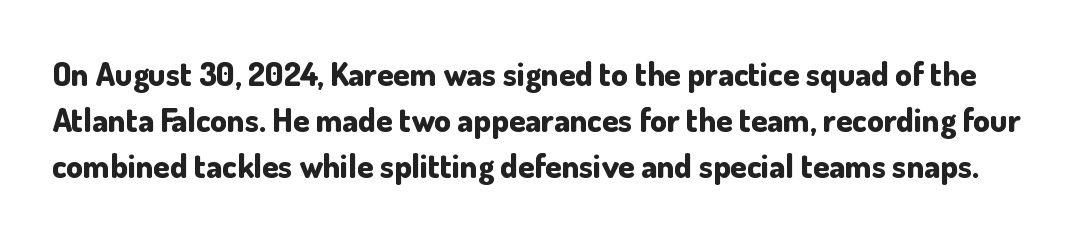
Q: Is the text bold? A: Yes.
Q: Is the text italic (slanted)? A: No, it is upright.
Q: Is the typeface a serif or a sans-serif typeface? A: Sans-serif.
Q: Is the text underlined? A: No.
Q: Is the spacing between letters normal or unusually wide? A: Normal.
Q: Is the spacing between lines tight, normal or loose? A: Normal.
Q: Width (condensed, normal, or wide)? A: Normal.
Q: Stroke contrast? A: Low.
Q: x-height? A: Small.
Q: Monospaced? A: No.
